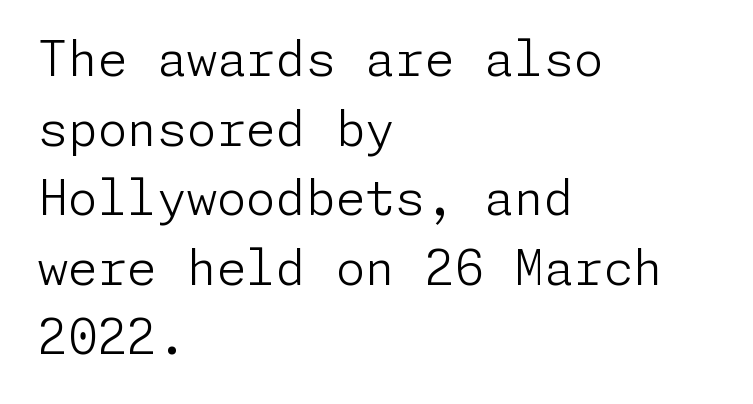
{"serif": "no", "italic": "no", "bold": "no", "weight": "light", "width": "normal", "stroke_contrast": "low", "x_height": "medium", "underline": "no", "align": "left", "line_spacing": "normal", "line_spacing_ratio": 1.45, "letter_spacing": "normal", "letter_spacing_em": 0.0, "glyph_px": 48}
